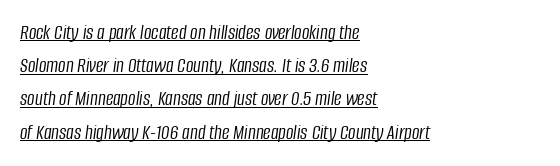
The image shows 21 px text type, italic (leaning right); set left-aligned, normal line spacing (1.58x), normal letter spacing, underlined.
